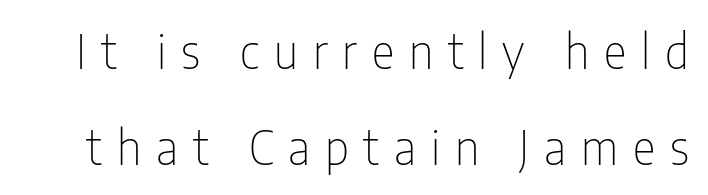
Q: Is the text bold? A: No.
Q: Is the text italic (slanted)? A: No, it is upright.
Q: Is the typeface a serif or a sans-serif typeface? A: Sans-serif.
Q: Is the text underlined? A: No.
Q: Is the spacing between letters normal or unusually wide? A: Unusually wide.
Q: Is the spacing between lines tight, normal or loose? A: Loose.
Q: Width (condensed, normal, or wide)? A: Condensed.
Q: Stroke contrast? A: Low.
Q: x-height? A: Medium.
Q: Monospaced? A: No.
